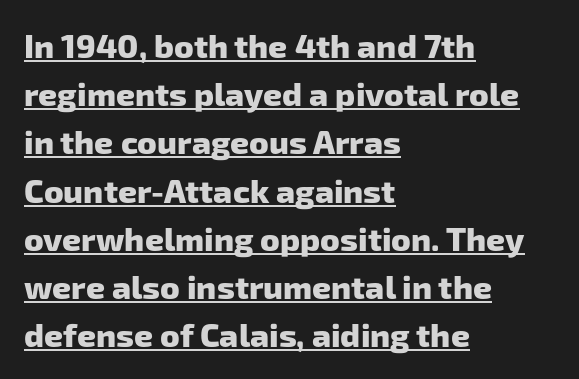
Q: Is the text bold? A: Yes.
Q: Is the typeface a serif or a sans-serif typeface? A: Sans-serif.
Q: Is the text underlined? A: Yes.
Q: How is the paragraph aligned? A: Left-aligned.
Q: Is the spacing between letters normal or unusually wide? A: Normal.
Q: Is the spacing between lines tight, normal or loose? A: Normal.
Q: Width (condensed, normal, or wide)? A: Normal.
Q: Stroke contrast? A: Low.
Q: x-height? A: Medium.
Q: Monospaced? A: No.
